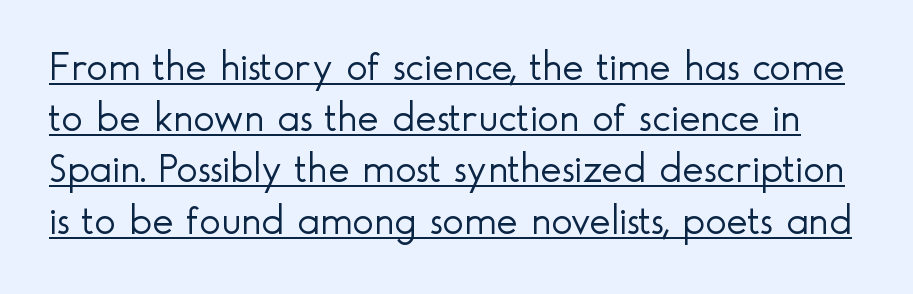
{"serif": "no", "italic": "no", "bold": "no", "weight": "light", "width": "normal", "x_height": "small", "monospaced": "no", "underline": "yes", "line_spacing": "normal", "line_spacing_ratio": 1.25, "letter_spacing": "normal", "letter_spacing_em": 0.0, "glyph_px": 41}
